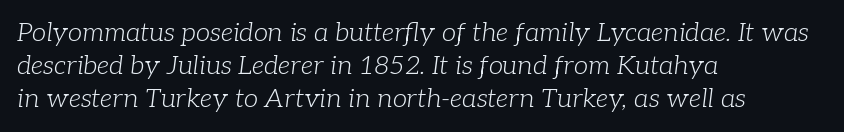
Where is the straight margin? On the left. Vertical stems look standard width or narrower in stroke. Descenders are the only things crossing below the line. If you drew a line through each stem, it would be angled. One glance says typical: line gaps are just what's usual. Short note: letters normally spaced.
